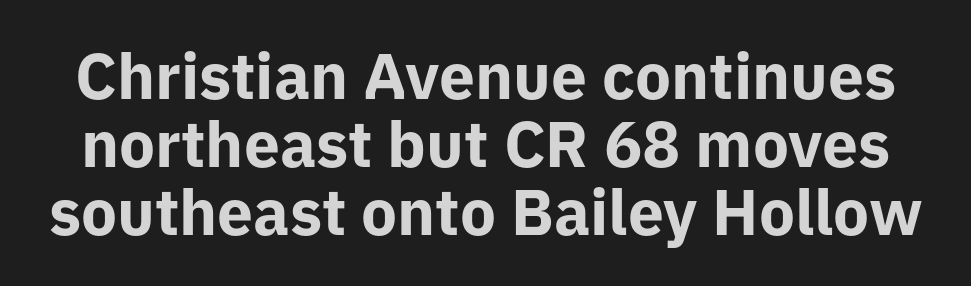
{"serif": "no", "italic": "no", "bold": "yes", "weight": "bold", "width": "normal", "stroke_contrast": "low", "x_height": "medium", "monospaced": "no", "underline": "no", "line_spacing": "tight", "line_spacing_ratio": 1.06, "letter_spacing": "normal", "letter_spacing_em": 0.0, "glyph_px": 64}
